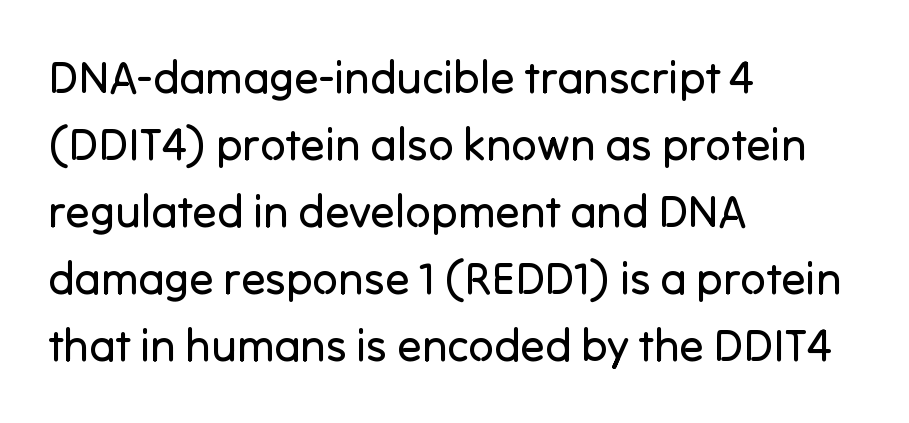
Q: Is the text bold? A: No.
Q: Is the text italic (slanted)? A: No, it is upright.
Q: Is the typeface a serif or a sans-serif typeface? A: Sans-serif.
Q: Is the text underlined? A: No.
Q: How is the paragraph aligned? A: Left-aligned.
Q: Is the spacing between letters normal or unusually wide? A: Normal.
Q: Is the spacing between lines tight, normal or loose? A: Normal.
Q: Width (condensed, normal, or wide)? A: Normal.
Q: Stroke contrast? A: Low.
Q: x-height? A: Medium.
Q: Monospaced? A: No.
